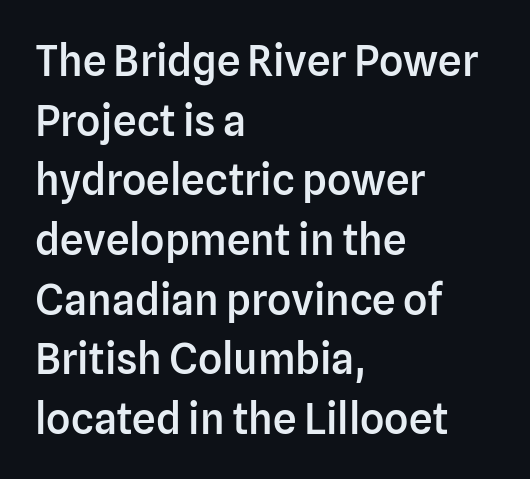
{"serif": "no", "italic": "no", "bold": "semi", "weight": "semibold", "width": "normal", "stroke_contrast": "low", "x_height": "medium", "monospaced": "no", "underline": "no", "align": "left", "line_spacing": "normal", "line_spacing_ratio": 1.42, "letter_spacing": "normal", "letter_spacing_em": 0.0, "glyph_px": 42}
